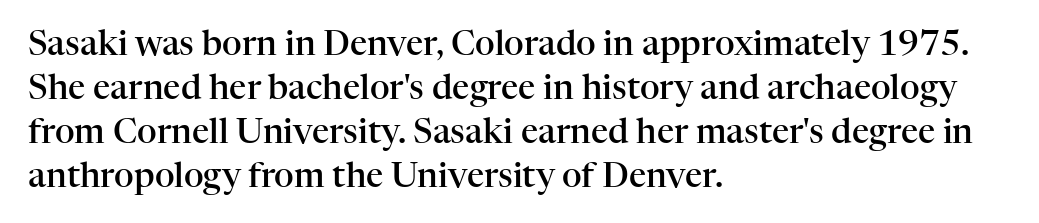
The specimen reads as upright at a glance. The typesetting leans somewhat heavy: a semibold. Here the glyphs are tracked normally, forming tight word shapes. Quick note: underline off. The passage is arranged the way most books set body copy — flush left. The block of text has a typical density, with ordinary space between rows.
